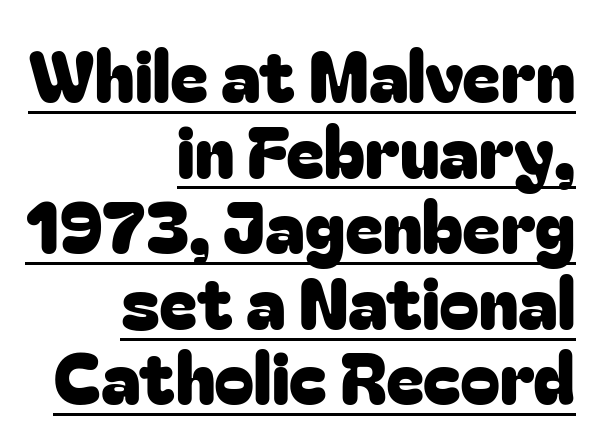
Notice how the passage keeps a crisp vertical edge on the right only. Regarding leading, the lines here are crowded together. This sample has the flowing, uneven cadence of proportional lettering. These lines are composed in type without serifs.
